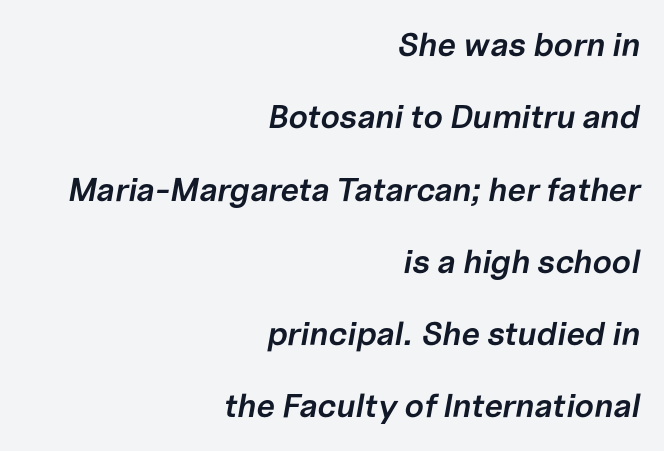
The image shows 33 px semibold type, italic (leaning right); set right-aligned, loose line spacing (2.19x), normal letter spacing, not underlined; low stroke contrast and a medium x-height.
